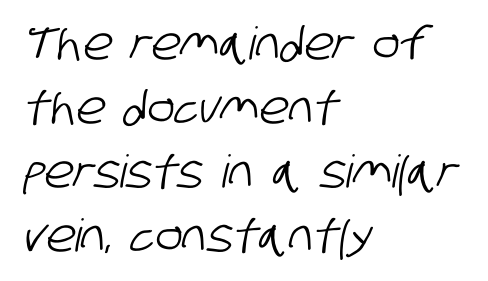
Every row of glyphs begins at an identical x-position on the left. Classification — sans serif. The rows are spaced the way most documents space them. Varying glyph widths throughout — classic text-font behaviour.
